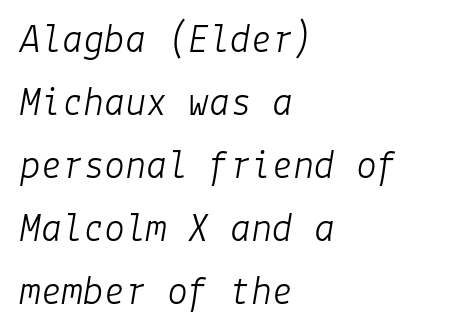
Q: Is the text bold? A: No.
Q: Is the text italic (slanted)? A: Yes, it leans right by about 9 degrees.
Q: Is the text underlined? A: No.
Q: How is the paragraph aligned? A: Left-aligned.
Q: Is the spacing between letters normal or unusually wide? A: Normal.
Q: Is the spacing between lines tight, normal or loose? A: Normal.
Q: Width (condensed, normal, or wide)? A: Normal.
Q: Stroke contrast? A: Low.
Q: x-height? A: Medium.
